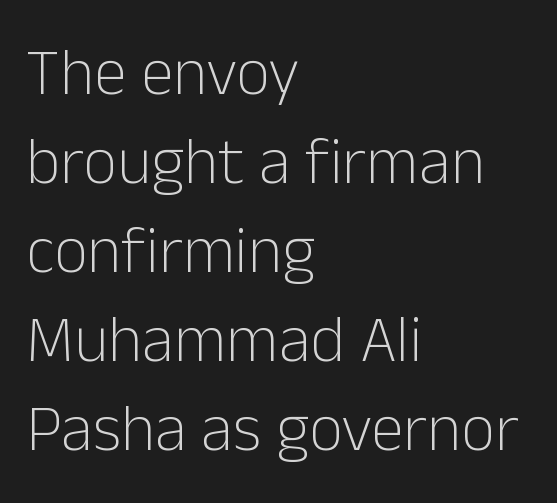
{"serif": "no", "italic": "no", "bold": "no", "weight": "light", "width": "normal", "stroke_contrast": "low", "x_height": "medium", "monospaced": "no", "underline": "no", "align": "left", "line_spacing": "normal", "line_spacing_ratio": 1.35, "letter_spacing": "normal", "letter_spacing_em": 0.0, "glyph_px": 66}
